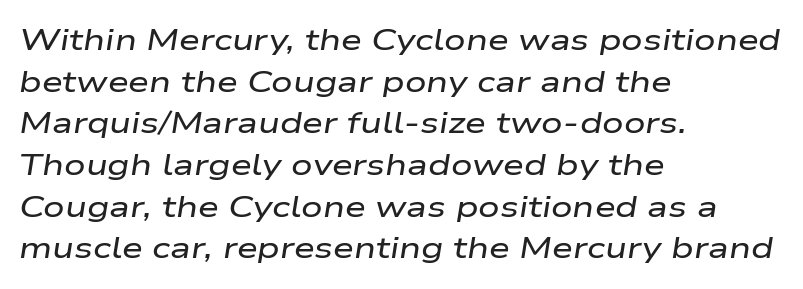
The image shows 30 px wide type, italic (leaning right); set left-aligned, normal line spacing (1.39x), normal letter spacing, not underlined; low stroke contrast and a medium x-height.
